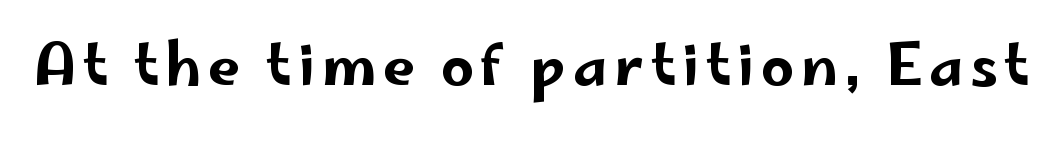
Q: Is the text italic (slanted)? A: No, it is upright.
Q: Is the typeface a serif or a sans-serif typeface? A: Sans-serif.
Q: Is the text underlined? A: No.
Q: Width (condensed, normal, or wide)? A: Wide.
Q: Stroke contrast? A: Low.
Q: x-height? A: Small.
Q: Monospaced? A: No.
